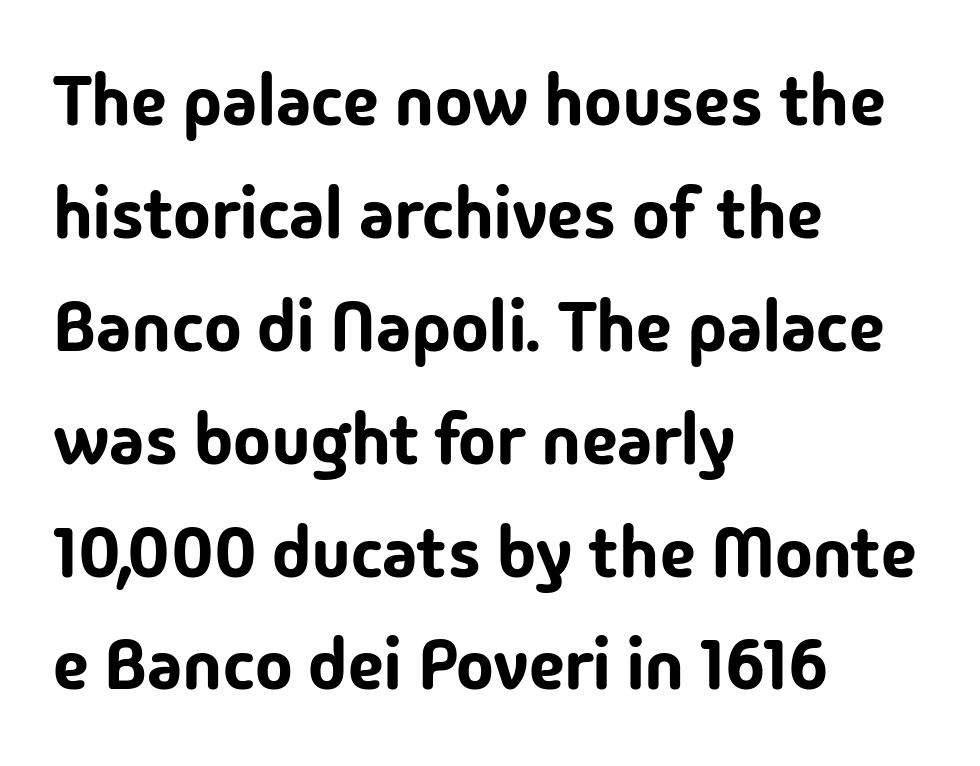
Q: Is the text italic (slanted)? A: No, it is upright.
Q: Is the typeface a serif or a sans-serif typeface? A: Sans-serif.
Q: Is the text underlined? A: No.
Q: How is the paragraph aligned? A: Left-aligned.
Q: Is the spacing between letters normal or unusually wide? A: Normal.
Q: Is the spacing between lines tight, normal or loose? A: Normal.
Q: Width (condensed, normal, or wide)? A: Normal.
Q: Stroke contrast? A: Low.
Q: x-height? A: Medium.
Q: Monospaced? A: No.
